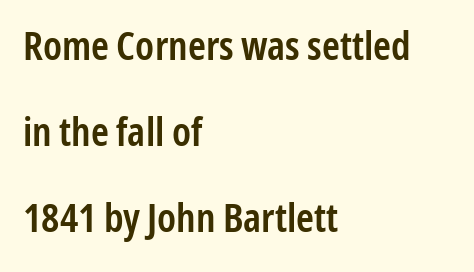
{"serif": "no", "italic": "no", "bold": "semi", "weight": "semibold", "width": "condensed", "stroke_contrast": "low", "x_height": "medium", "monospaced": "no", "underline": "no", "align": "left", "line_spacing": "loose", "line_spacing_ratio": 2.15, "letter_spacing": "normal", "letter_spacing_em": 0.0, "glyph_px": 40}
